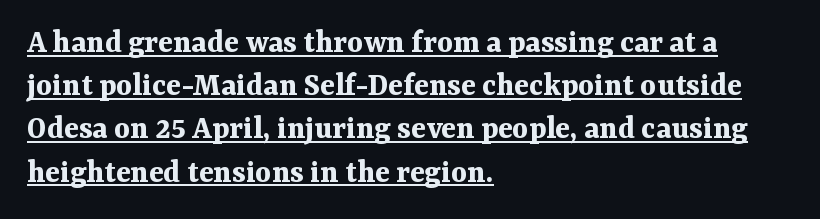
Reading down the column, the eye jumps a familiar distance to each next line. Caption: bold face, heavy strokes. Proportional: the letters do not fall into vertical columns. The passage shown has conventional tracking throughout.
